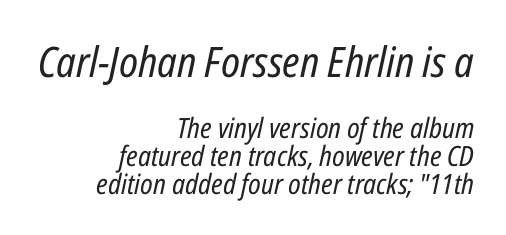
Q: Is the text bold? A: No.
Q: Is the text italic (slanted)? A: Yes, it leans right by about 12 degrees.
Q: Is the text underlined? A: No.
Q: How is the paragraph aligned? A: Right-aligned.
Q: Is the spacing between letters normal or unusually wide? A: Normal.
Q: Is the spacing between lines tight, normal or loose? A: Tight.
Q: Which block of text is set in a larger size, the first (top) or the second (bottom)? A: The first (top) one.
Q: Width (condensed, normal, or wide)? A: Condensed.
Q: Stroke contrast? A: Low.
Q: x-height? A: Medium.
Q: Monospaced? A: No.
